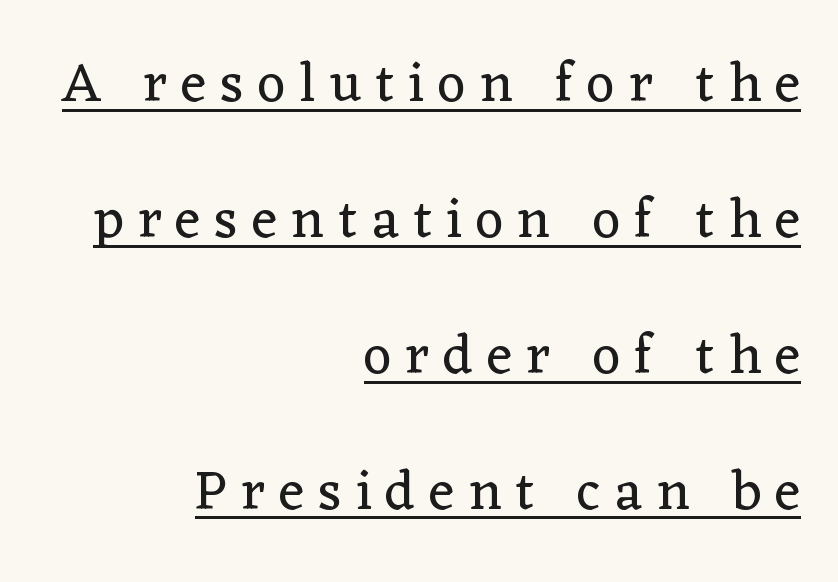
Q: Is the text bold? A: No.
Q: Is the text italic (slanted)? A: No, it is upright.
Q: Is the typeface a serif or a sans-serif typeface? A: Serif.
Q: Is the text underlined? A: Yes.
Q: How is the paragraph aligned? A: Right-aligned.
Q: Is the spacing between letters normal or unusually wide? A: Unusually wide.
Q: Is the spacing between lines tight, normal or loose? A: Loose.
Q: Width (condensed, normal, or wide)? A: Normal.
Q: Stroke contrast? A: Low.
Q: x-height? A: Medium.
Q: Monospaced? A: No.
